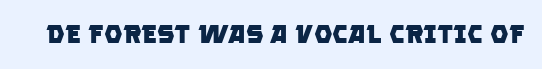
The image shows 26 px bold type; set normal letter spacing, not underlined.
